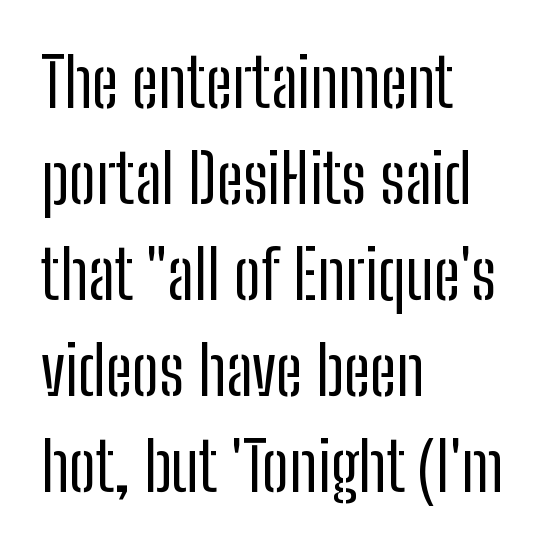
Does the lettering tilt? It doesn't — this is upright. Which margin do the lines hug? The left one — the right edge is uneven. Counters stay open thanks to moderate or lighter strokes. Examine the stroke ends and you'll find no serifs. Descender tails drop into unmarked territory. The line-height multiplier appears to be the usual default.
